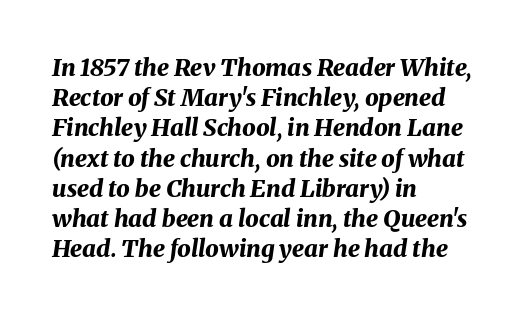
The image shows 24 px bold type, italic (leaning right); set left-aligned, normal line spacing (1.26x), normal letter spacing, not underlined.
